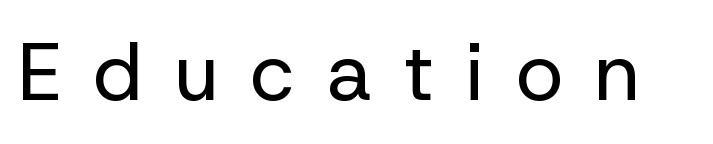
Q: Is the text bold? A: No.
Q: Is the text italic (slanted)? A: No, it is upright.
Q: Is the typeface a serif or a sans-serif typeface? A: Sans-serif.
Q: Is the text underlined? A: No.
Q: Is the spacing between letters normal or unusually wide? A: Unusually wide.
Q: Width (condensed, normal, or wide)? A: Normal.
Q: Stroke contrast? A: Low.
Q: x-height? A: Medium.
Q: Monospaced? A: No.
